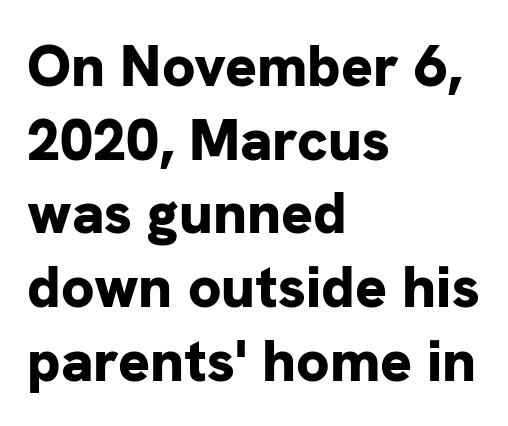
{"serif": "no", "italic": "no", "bold": "yes", "weight": "bold", "width": "normal", "stroke_contrast": "low", "x_height": "medium", "monospaced": "no", "underline": "no", "align": "left", "line_spacing": "normal", "line_spacing_ratio": 1.25, "letter_spacing": "normal", "letter_spacing_em": 0.0, "glyph_px": 59}
